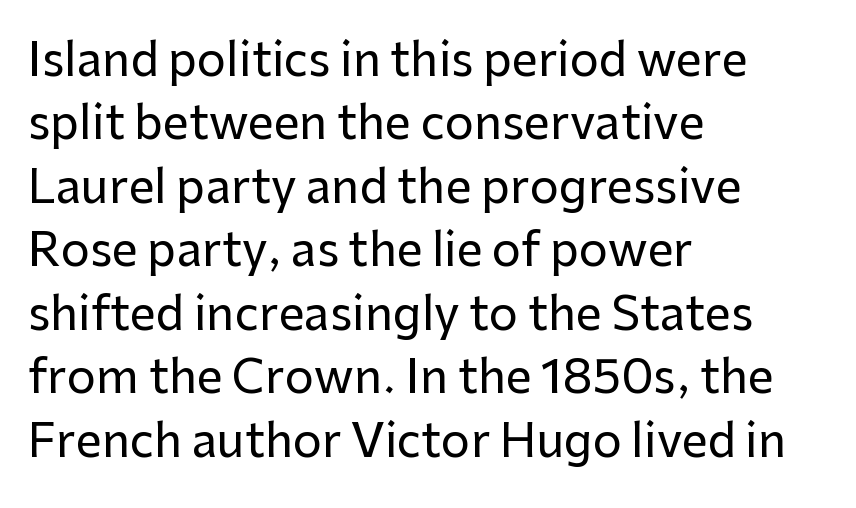
Q: Is the text italic (slanted)? A: No, it is upright.
Q: Is the typeface a serif or a sans-serif typeface? A: Sans-serif.
Q: Is the text underlined? A: No.
Q: How is the paragraph aligned? A: Left-aligned.
Q: Is the spacing between letters normal or unusually wide? A: Normal.
Q: Is the spacing between lines tight, normal or loose? A: Normal.
Q: Width (condensed, normal, or wide)? A: Normal.
Q: Stroke contrast? A: Low.
Q: x-height? A: Medium.
Q: Monospaced? A: No.
